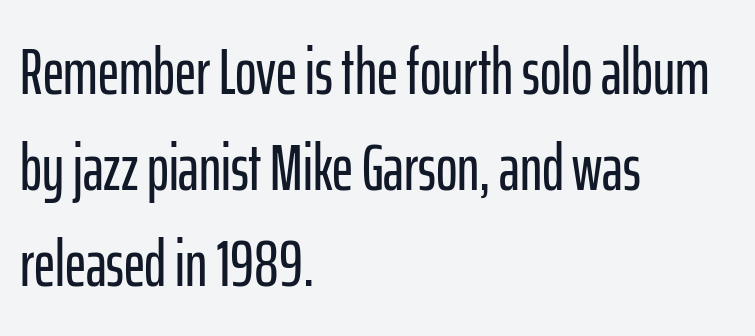
The image shows 65 px condensed sans-serif type, upright; set left-aligned, normal line spacing (1.48x), normal letter spacing, not underlined; low stroke contrast and a medium x-height.
